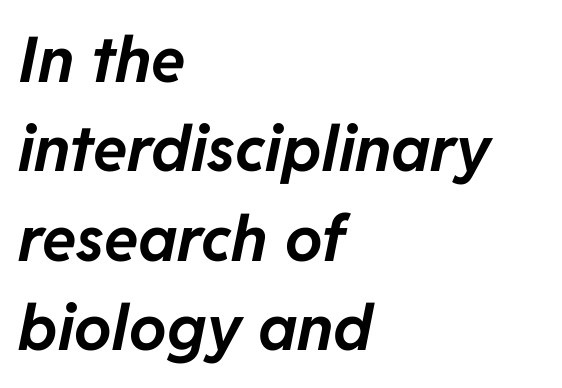
The image shows 63 px bold type, italic (leaning right); set left-aligned, normal line spacing (1.42x), normal letter spacing, not underlined; low stroke contrast and a medium x-height.
